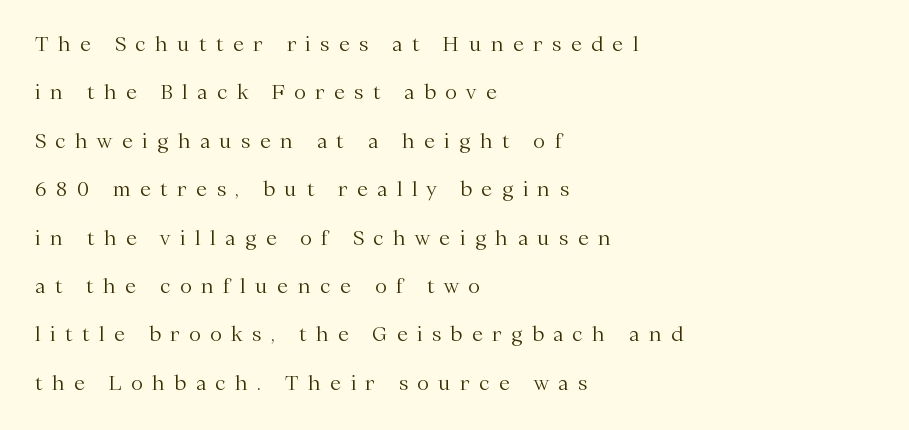
Q: Is the text bold? A: No.
Q: Is the text italic (slanted)? A: No, it is upright.
Q: Is the text underlined? A: No.
Q: How is the paragraph aligned? A: Left-aligned.
Q: Is the spacing between letters normal or unusually wide? A: Unusually wide.
Q: Is the spacing between lines tight, normal or loose? A: Loose.
